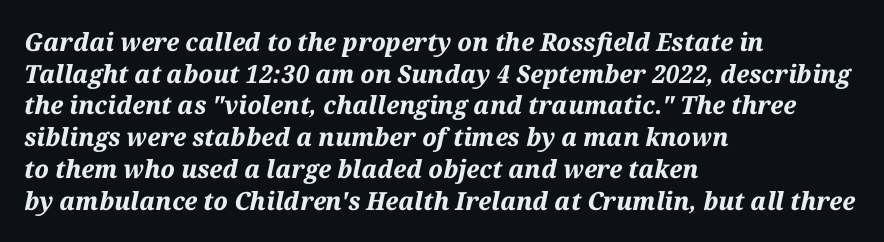
The image shows 25 px bold type, italic (leaning right); set left-aligned, normal line spacing (1.27x), normal letter spacing, not underlined.
